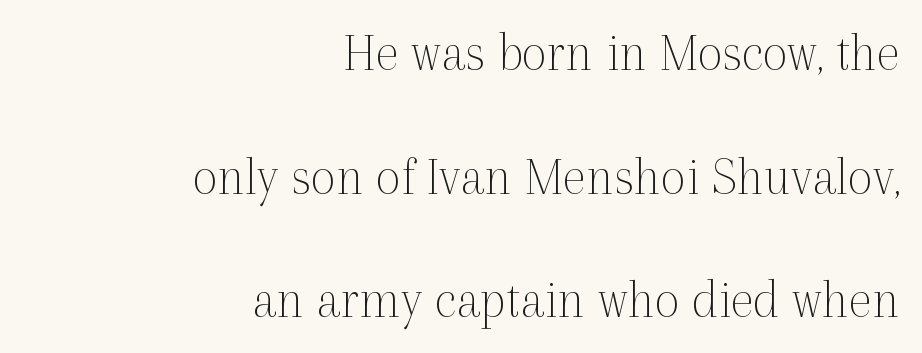
A clean baseline with only descenders dipping below it. Examine the stroke ends and you'll spot serifs. Does the copy run flush right? Yes — the right margin is perfectly even. Whoever set this chose breathing room over compactness in the vertical rhythm. Think of a printed novel: that variable character pitch is what you see here. Notice how the stems are strictly vertical — no italics here.
